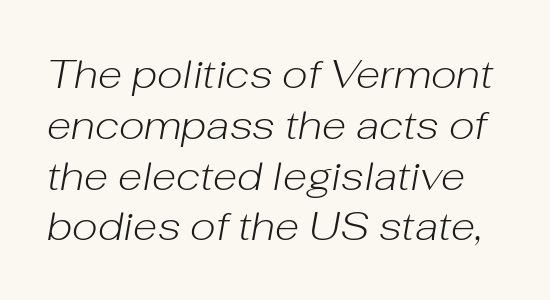
{"italic": "yes", "lean": "right", "slant_degrees": 10, "bold": "no", "weight": "light", "width": "normal", "stroke_contrast": "low", "x_height": "medium", "monospaced": "no", "underline": "no", "line_spacing": "normal", "line_spacing_ratio": 1.27, "letter_spacing": "normal", "letter_spacing_em": 0.0, "glyph_px": 40}
